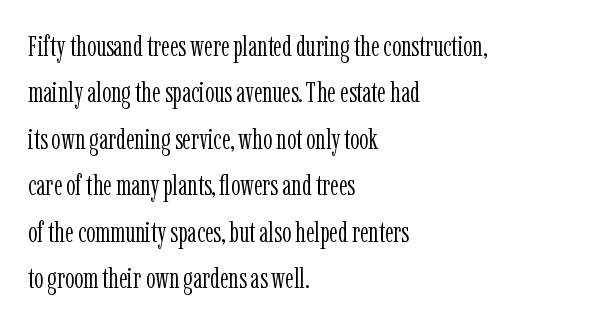
A serif font was chosen for this passage. Do the characters align in a grid? No, the font is proportional. Is the type heavy? It reads as light-to-regular instead. The rows are spaced the way most documents space them.
